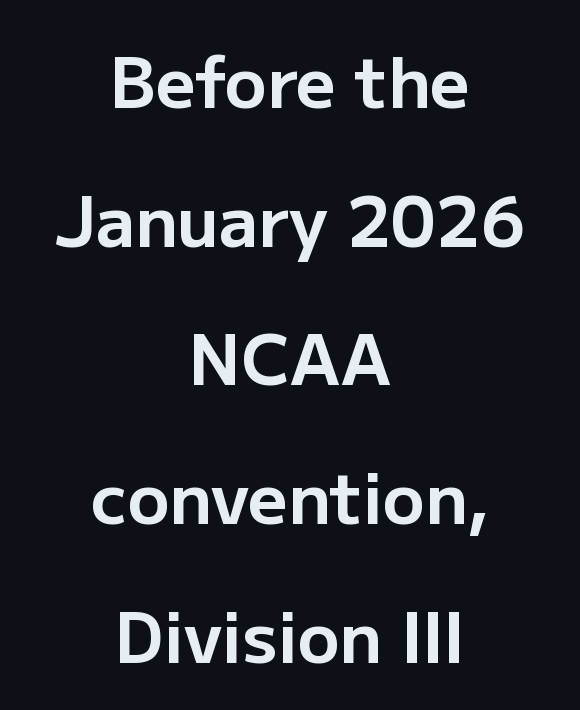
The image shows 69 px bold sans-serif type, upright; set centered, loose line spacing (2.01x), normal letter spacing, not underlined; low stroke contrast and a medium x-height.
